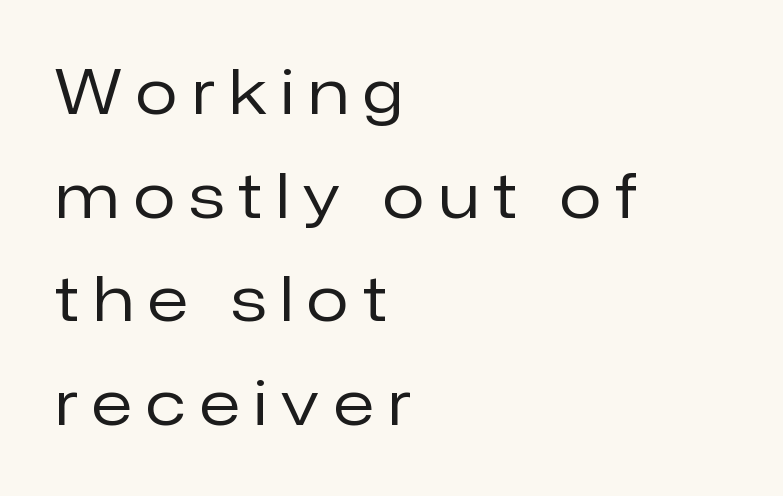
{"serif": "no", "italic": "no", "bold": "no", "weight": "regular", "width": "normal", "stroke_contrast": "low", "x_height": "medium", "monospaced": "no", "underline": "no", "align": "left", "line_spacing": "normal", "line_spacing_ratio": 1.7, "letter_spacing": "wide", "letter_spacing_em": 0.24, "glyph_px": 61}
